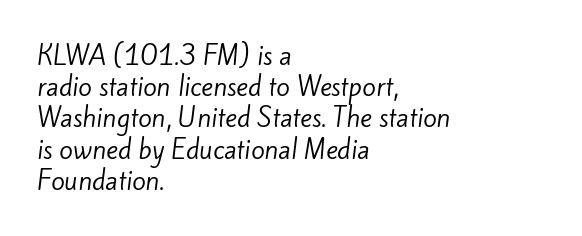
Q: Is the text bold? A: No.
Q: Is the text underlined? A: No.
Q: How is the paragraph aligned? A: Left-aligned.
Q: Is the spacing between letters normal or unusually wide? A: Normal.
Q: Is the spacing between lines tight, normal or loose? A: Normal.
